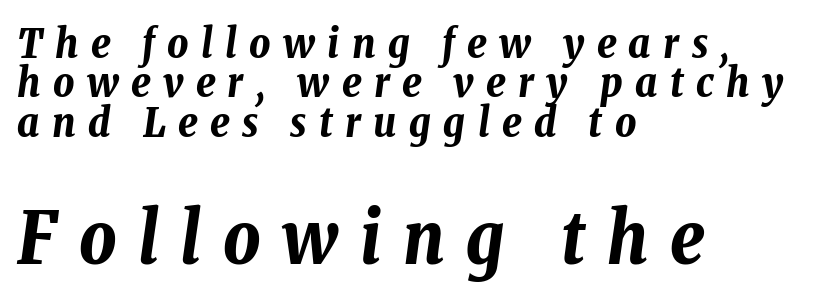
{"italic": "yes", "lean": "right", "slant_degrees": 8, "bold": "yes", "weight": "bold", "width": "condensed", "stroke_contrast": "low", "x_height": "medium", "monospaced": "no", "underline": "no", "align": "left", "line_spacing": "tight", "line_spacing_ratio": 0.96, "letter_spacing": "wide", "letter_spacing_em": 0.3, "larger_block": "second", "size_ratio": 1.76, "glyph_px": 72}
